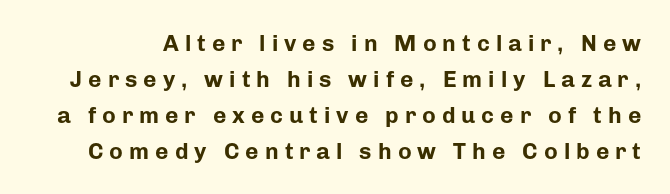
Students, note that the glyphs here are deliberately spaced far apart. Plenty of ink on the page — the face is bold. Each row of text sits above clean, open space. Normally led — the rows are evenly, conventionally spaced. Nope, not italic — everything's standing straight.
